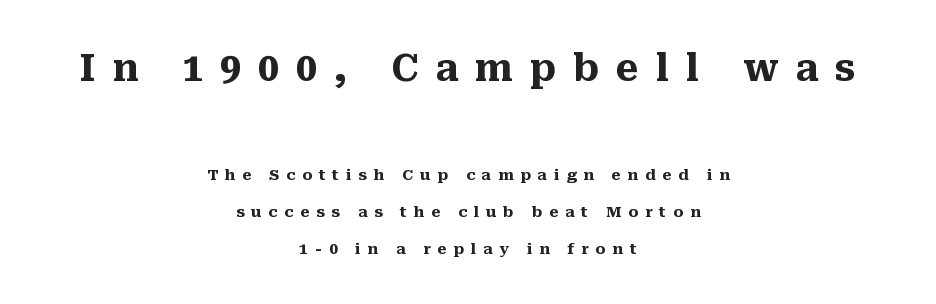
Q: Is the text bold? A: Yes.
Q: Is the text italic (slanted)? A: No, it is upright.
Q: Is the typeface a serif or a sans-serif typeface? A: Serif.
Q: Is the text underlined? A: No.
Q: How is the paragraph aligned? A: Centered.
Q: Is the spacing between letters normal or unusually wide? A: Unusually wide.
Q: Is the spacing between lines tight, normal or loose? A: Loose.
Q: Which block of text is set in a larger size, the first (top) or the second (bottom)? A: The first (top) one.
Q: Width (condensed, normal, or wide)? A: Normal.
Q: Stroke contrast? A: Medium.
Q: x-height? A: Medium.
Q: Monospaced? A: No.
